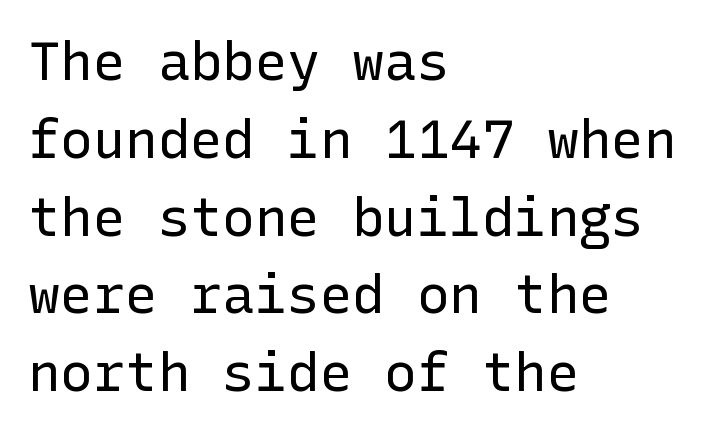
A light-to-regular cut is what we see here. The letterforms sit shoulder to shoulder at normal distance. The axis of the letterforms is exactly vertical. What's the leading like? Ordinary, nothing unusual.
